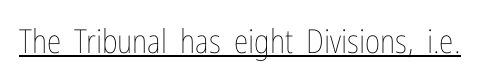
The image shows 33 px thin, condensed type, upright; set normal letter spacing, underlined; low stroke contrast and a medium x-height.
